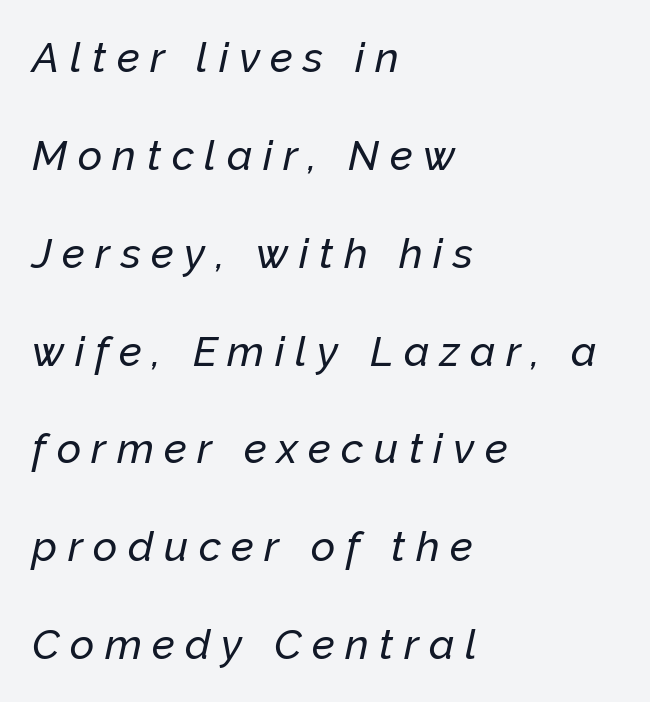
{"italic": "yes", "lean": "right", "slant_degrees": 12, "width": "normal", "stroke_contrast": "low", "x_height": "medium", "monospaced": "no", "underline": "no", "align": "left", "line_spacing": "loose", "line_spacing_ratio": 2.33, "letter_spacing": "wide", "letter_spacing_em": 0.25, "glyph_px": 42}
